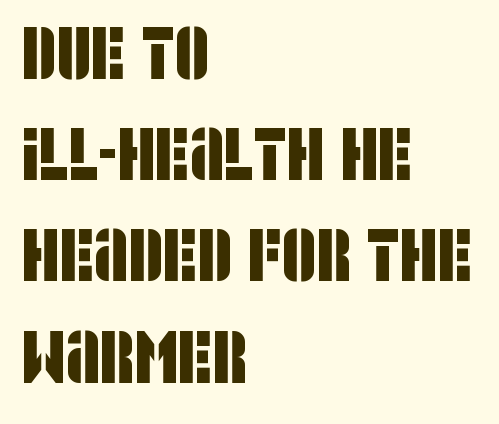
Q: Is the typeface a serif or a sans-serif typeface? A: Sans-serif.
Q: Is the text underlined? A: No.
Q: How is the paragraph aligned? A: Left-aligned.
Q: Is the spacing between letters normal or unusually wide? A: Normal.
Q: Is the spacing between lines tight, normal or loose? A: Normal.
Q: Width (condensed, normal, or wide)? A: Condensed.
Q: Stroke contrast? A: Low.
Q: x-height? A: Large.
Q: Monospaced? A: No.
